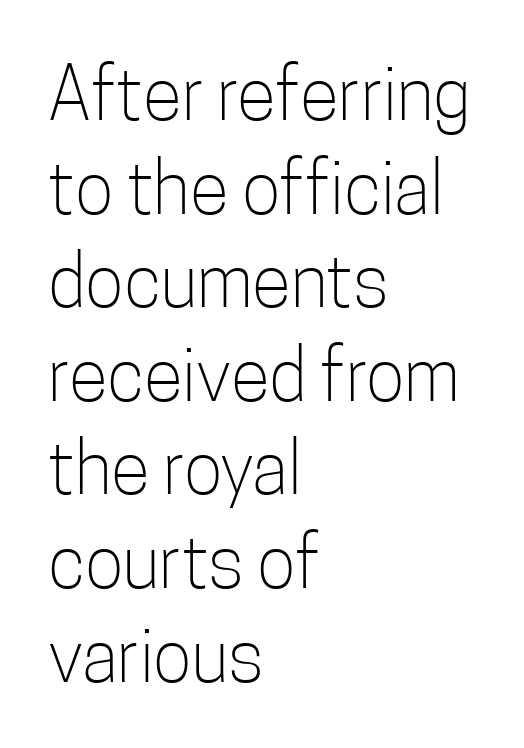
{"serif": "no", "italic": "no", "bold": "no", "weight": "light", "width": "condensed", "stroke_contrast": "low", "x_height": "medium", "monospaced": "no", "underline": "no", "align": "left", "line_spacing": "normal", "line_spacing_ratio": 1.3, "letter_spacing": "normal", "letter_spacing_em": 0.0, "glyph_px": 72}
